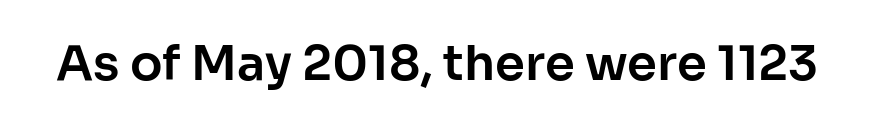
The image shows 48 px sans-serif type, upright; set normal letter spacing, not underlined; low stroke contrast and a medium x-height.
